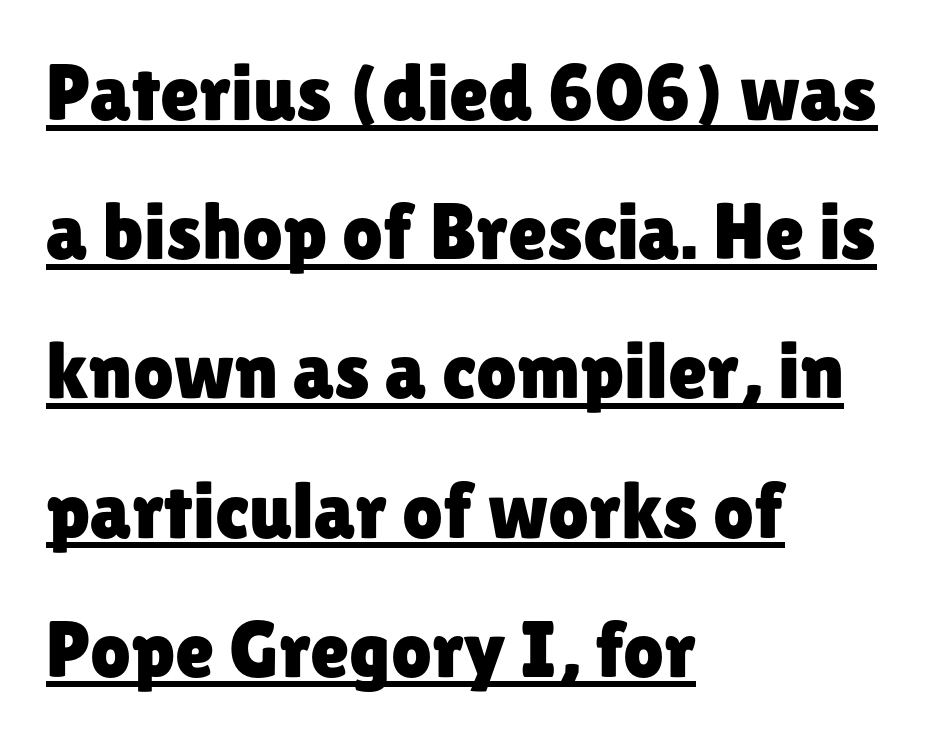
The image shows 80 px sans-serif type, upright; set left-aligned, line spacing 1.74x, normal letter spacing, underlined; low stroke contrast and a medium x-height.
